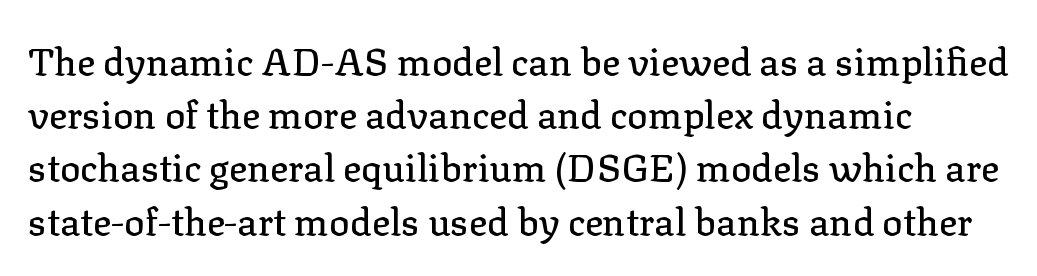
The gaps between neighbouring characters are ordinary and unremarkable. Any mark beneath the type? The region is blank. The lettering stays uniformly vertical, giving the passage a roman look. Evenly set lines give the paragraph a standard silhouette. Is this a fixed-width face? No — the glyphs have proportional, varying widths.
